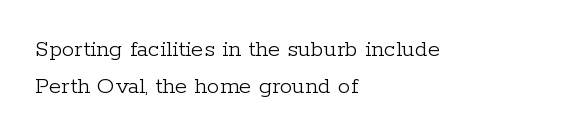
Weight: in the light-to-regular range. In CSS terms this would be text-align: left. The letters stand straight up with perfectly vertical stems. Each new line begins a customary step beneath the previous one. Characters follow at the spacing the type designer built in.
